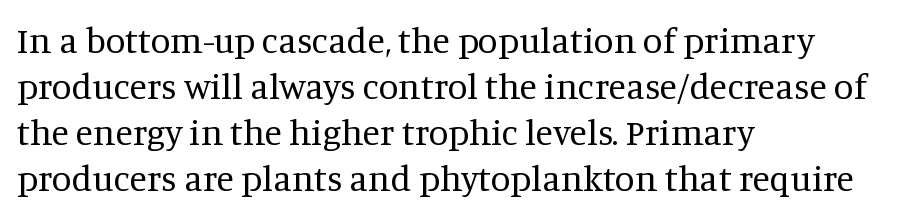
Q: Is the text bold? A: No.
Q: Is the text italic (slanted)? A: No, it is upright.
Q: Is the typeface a serif or a sans-serif typeface? A: Serif.
Q: Is the text underlined? A: No.
Q: How is the paragraph aligned? A: Left-aligned.
Q: Is the spacing between letters normal or unusually wide? A: Normal.
Q: Is the spacing between lines tight, normal or loose? A: Normal.
Q: Width (condensed, normal, or wide)? A: Normal.
Q: Stroke contrast? A: Medium.
Q: x-height? A: Large.
Q: Monospaced? A: No.
